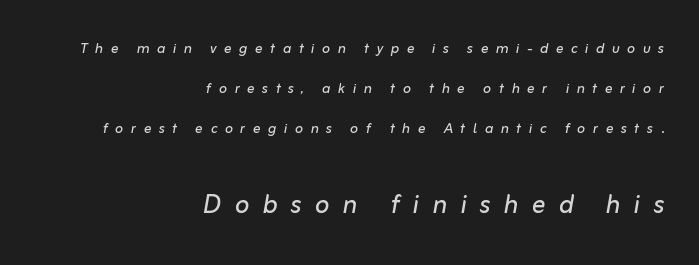
{"italic": "yes", "lean": "right", "slant_degrees": 10, "bold": "no", "weight": "regular", "width": "normal", "stroke_contrast": "low", "x_height": "medium", "monospaced": "no", "underline": "no", "align": "right", "line_spacing": "loose", "line_spacing_ratio": 2.1, "letter_spacing": "wide", "letter_spacing_em": 0.39, "larger_block": "second", "size_ratio": 1.79, "glyph_px": 34}
